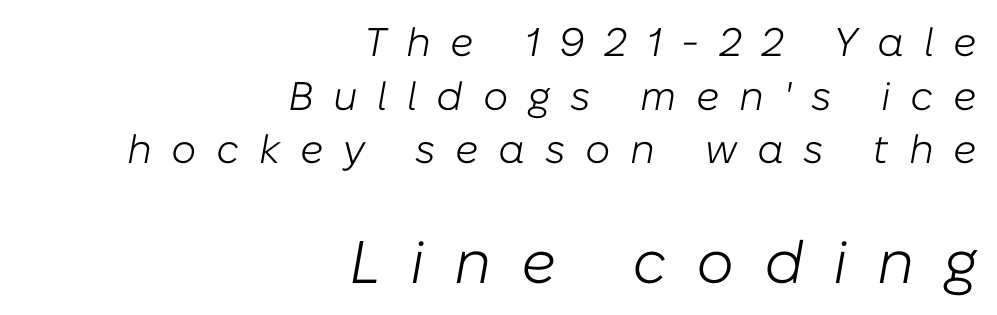
The image shows 60 px light type, italic (leaning right); set right-aligned, normal line spacing (1.34x), unusually wide letter spacing (+0.49 em), not underlined; the second (bottom) block is 1.5x larger; low stroke contrast and a medium x-height.
